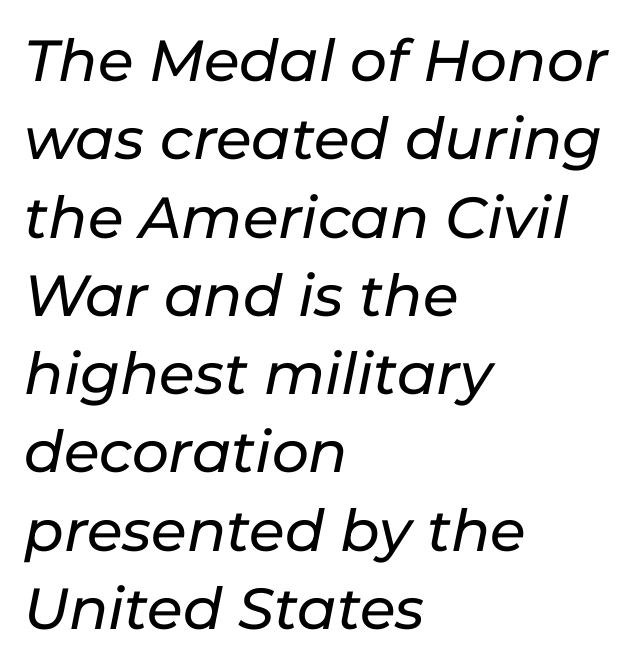
Whoever set this chose a conventional vertical rhythm. Here the designer chose a conventional face with non-uniform glyph widths. Compared with a centered layout, this one pins lines to the left instead. Lines of text with bare space underneath. The lettering tilts uniformly, giving the passage an italic look. Compared with typical body copy, the letter spacing here is the same.
